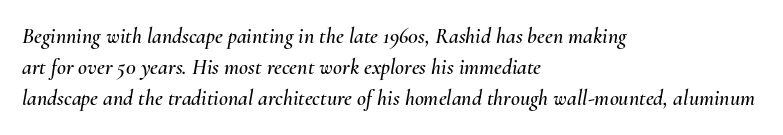
{"italic": "yes", "lean": "right", "slant_degrees": 10, "underline": "no", "align": "left", "line_spacing": "normal", "line_spacing_ratio": 1.41, "letter_spacing": "normal", "letter_spacing_em": 0.0, "glyph_px": 22}
